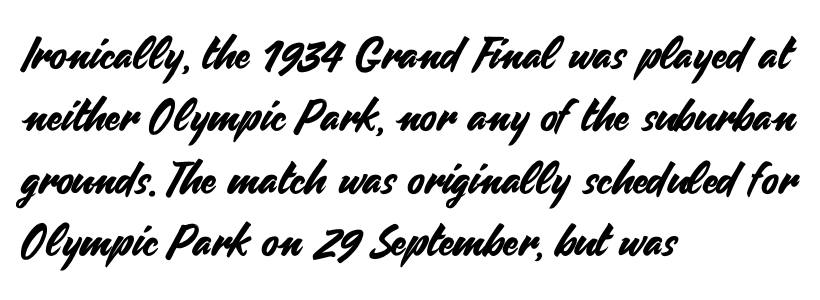
The image shows 44 px sans-serif type; set left-aligned, normal line spacing (1.42x), normal letter spacing, not underlined; medium stroke contrast and a small x-height.
